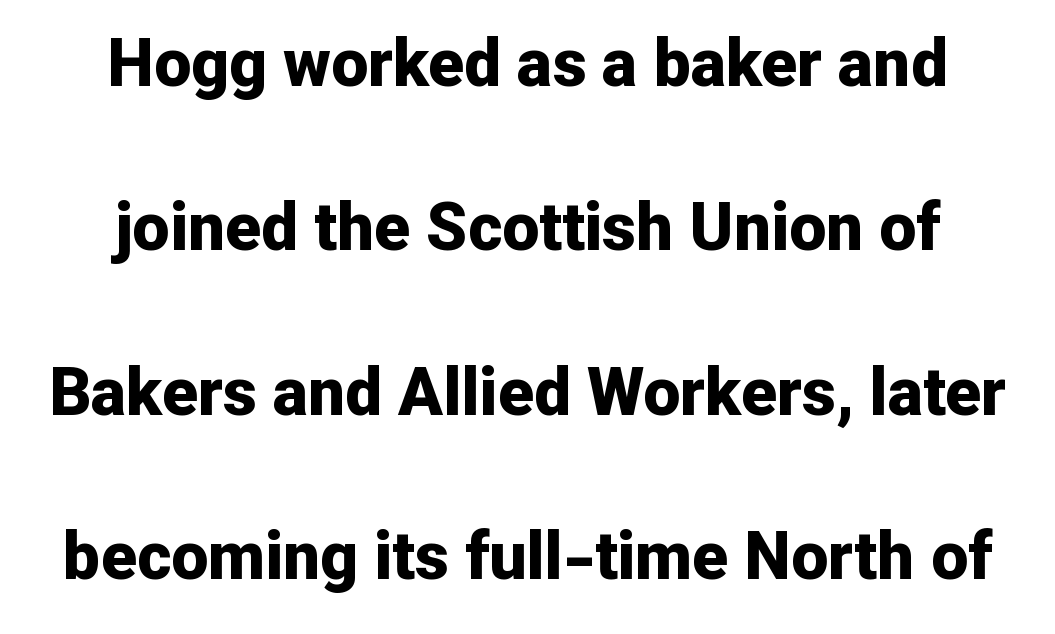
{"serif": "no", "italic": "no", "bold": "yes", "weight": "bold", "width": "normal", "stroke_contrast": "low", "x_height": "medium", "monospaced": "no", "underline": "no", "align": "center", "line_spacing": "loose", "line_spacing_ratio": 2.49, "letter_spacing": "normal", "letter_spacing_em": 0.0, "glyph_px": 66}
